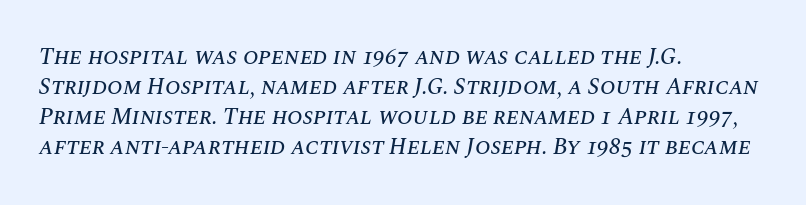
Q: Is the text italic (slanted)? A: Yes, it leans right by about 10 degrees.
Q: Is the text underlined? A: No.
Q: How is the paragraph aligned? A: Left-aligned.
Q: Is the spacing between letters normal or unusually wide? A: Normal.
Q: Is the spacing between lines tight, normal or loose? A: Normal.
